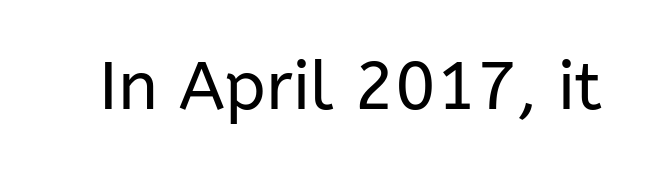
Q: Is the text bold? A: No.
Q: Is the text italic (slanted)? A: No, it is upright.
Q: Is the typeface a serif or a sans-serif typeface? A: Sans-serif.
Q: Is the text underlined? A: No.
Q: Is the spacing between letters normal or unusually wide? A: Normal.
Q: Width (condensed, normal, or wide)? A: Normal.
Q: Stroke contrast? A: Low.
Q: x-height? A: Medium.
Q: Monospaced? A: No.
